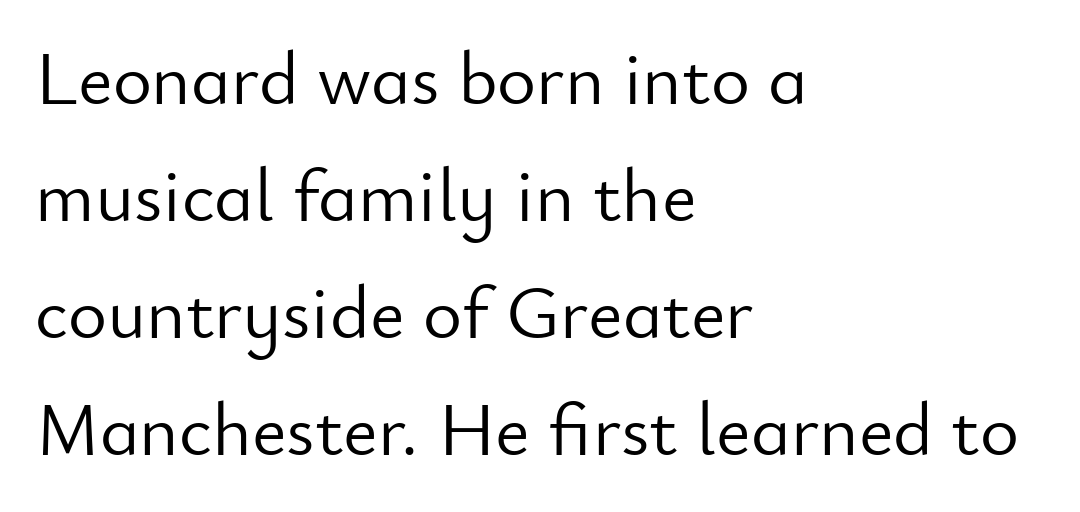
{"serif": "no", "italic": "no", "bold": "no", "weight": "light", "width": "normal", "stroke_contrast": "low", "x_height": "small", "monospaced": "no", "underline": "no", "align": "left", "line_spacing": "normal", "line_spacing_ratio": 1.56, "letter_spacing": "normal", "letter_spacing_em": 0.0, "glyph_px": 75}
